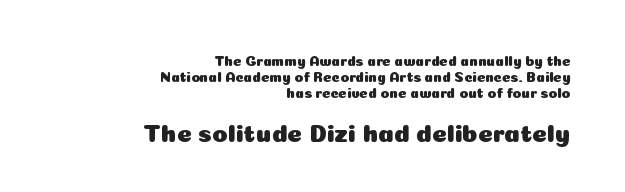
Honestly, the rows look squashed on top of each other. In CSS terms this would be text-align: right. Nobody drew a line under any word here. You can tell it's not italic because the verticals are truly vertical. Nobody touched the tracking dial on this one.
